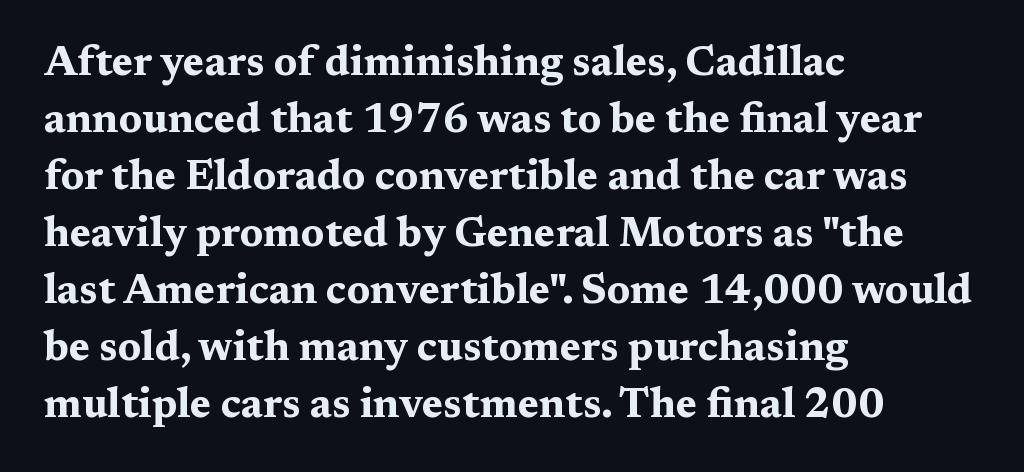
The rendering anchors every line to the left-hand side. The rows are spaced the way most documents space them. The line texture is even and compact thanks to regular tracking. Character widths vary here, with narrow letters taking less room than wide ones. Style check: upright. The sample has been set heavy, in full bold.
